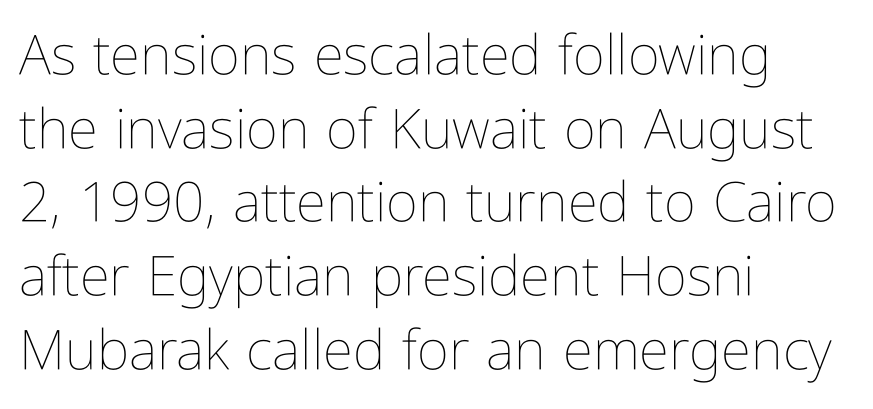
{"italic": "no", "bold": "no", "weight": "thin", "width": "condensed", "stroke_contrast": "low", "x_height": "medium", "monospaced": "no", "underline": "no", "align": "left", "line_spacing": "normal", "line_spacing_ratio": 1.34, "letter_spacing": "normal", "letter_spacing_em": 0.0, "glyph_px": 55}
